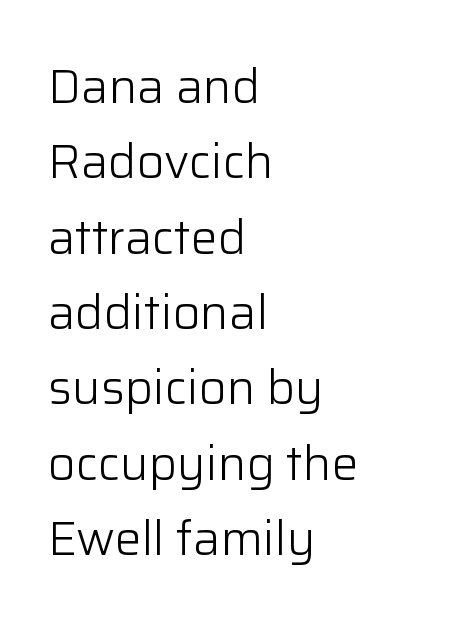
Q: Is the text bold? A: No.
Q: Is the text italic (slanted)? A: No, it is upright.
Q: Is the typeface a serif or a sans-serif typeface? A: Sans-serif.
Q: Is the text underlined? A: No.
Q: How is the paragraph aligned? A: Left-aligned.
Q: Is the spacing between letters normal or unusually wide? A: Normal.
Q: Is the spacing between lines tight, normal or loose? A: Normal.
Q: Width (condensed, normal, or wide)? A: Normal.
Q: Stroke contrast? A: Low.
Q: x-height? A: Medium.
Q: Monospaced? A: No.
